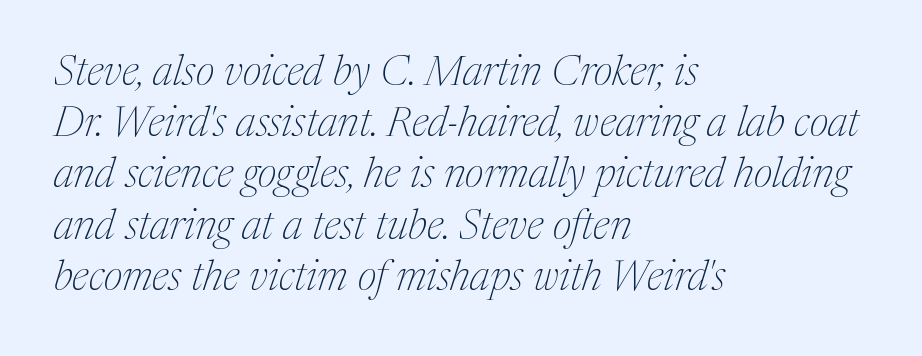
The zone under the glyphs is completely vacant. A typesetter would call this proportional, since set widths differ per character. This sample is left-justified, so line endings fall wherever the words run out. Classification — serif. The strokes are not fattened; the text isn't bold. The tracking reads as untouched default to a designer's eye.
